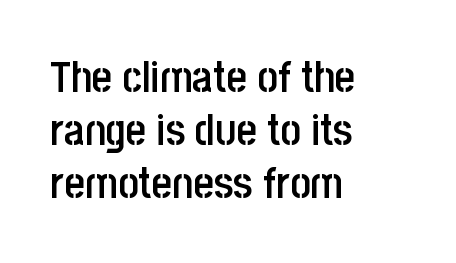
The area under the type is left untouched. This sample has the flowing, uneven cadence of proportional lettering. You can tell from the bare stems that sans-serif type was used. How heavy is the stroke? Medium-heavy — a semibold, shy of bold. No italicization has been applied; the sample stays upright.
